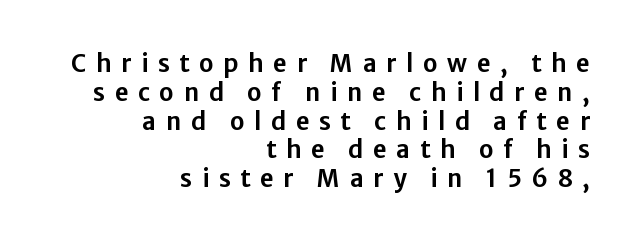
The setting favours the right margin, as signatures and pull-quotes sometimes do. The gap between lines stays unmarked. Unlike italic type, these characters show no tilt at all. This rendering widens character spacing well past its baseline value.
